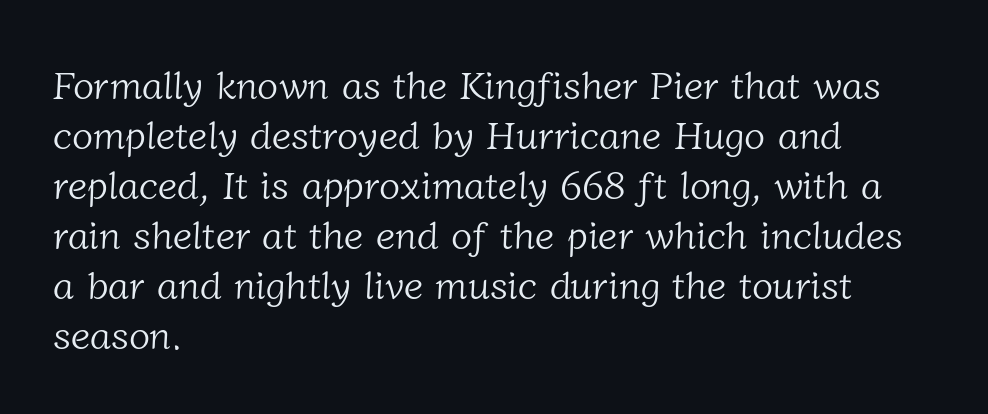
The image shows 39 px light serif type; set left-aligned, normal line spacing (1.28x), normal letter spacing, not underlined; low stroke contrast and a medium x-height.
